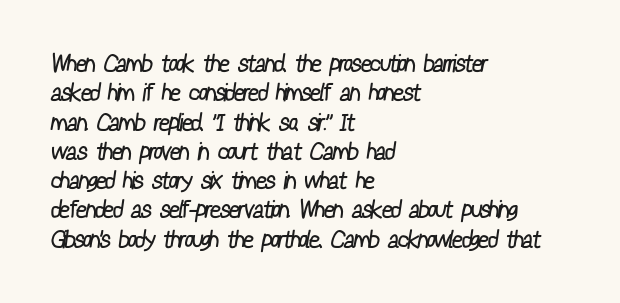
The image shows 24 px text type; set left-aligned, line spacing 1.22x, normal letter spacing, not underlined.
